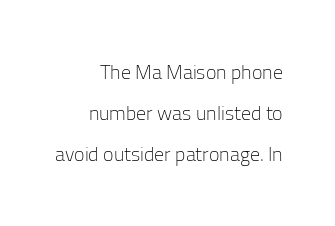
{"italic": "no", "bold": "no", "underline": "no", "align": "right", "line_spacing": "loose", "line_spacing_ratio": 2.06, "letter_spacing": "normal", "letter_spacing_em": 0.0, "glyph_px": 20}
